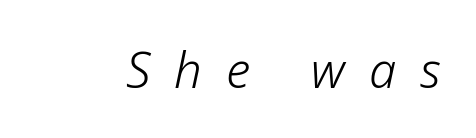
The image shows 49 px light type, italic (leaning right); set unusually wide letter spacing (+0.49 em), not underlined; low stroke contrast and a medium x-height.
